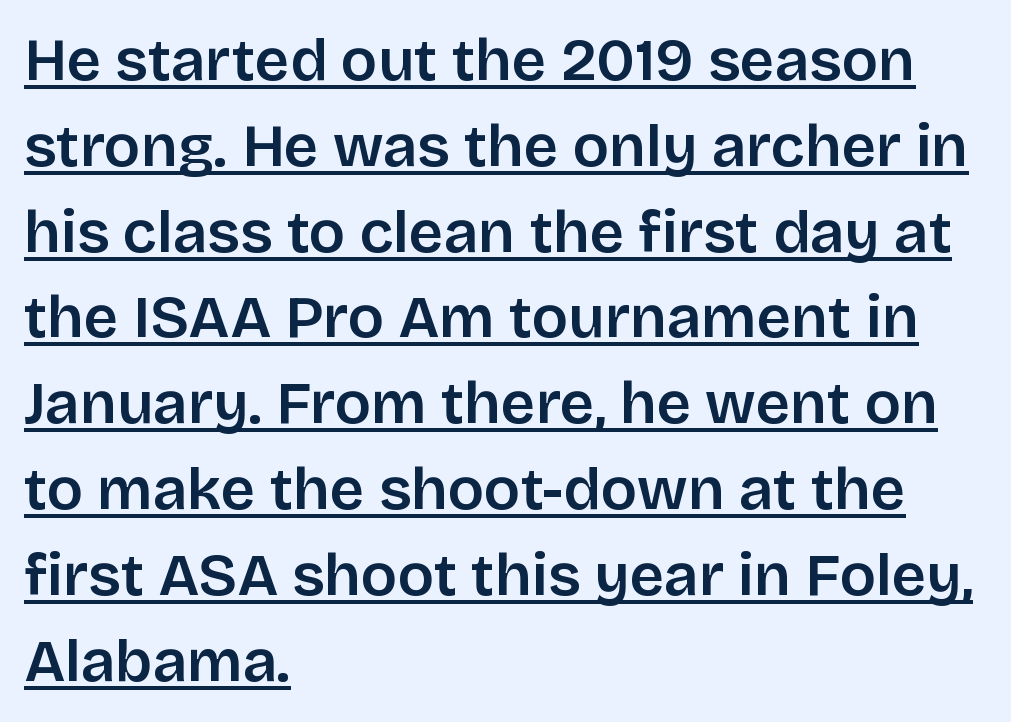
Think of a printed novel: that variable character pitch is what you see here. These lines sit exactly where default settings would place them. The rendering shows plain stroke endings on the letterforms — a sans-serif design. Tracking value appears to be zero — textbook default spacing.
